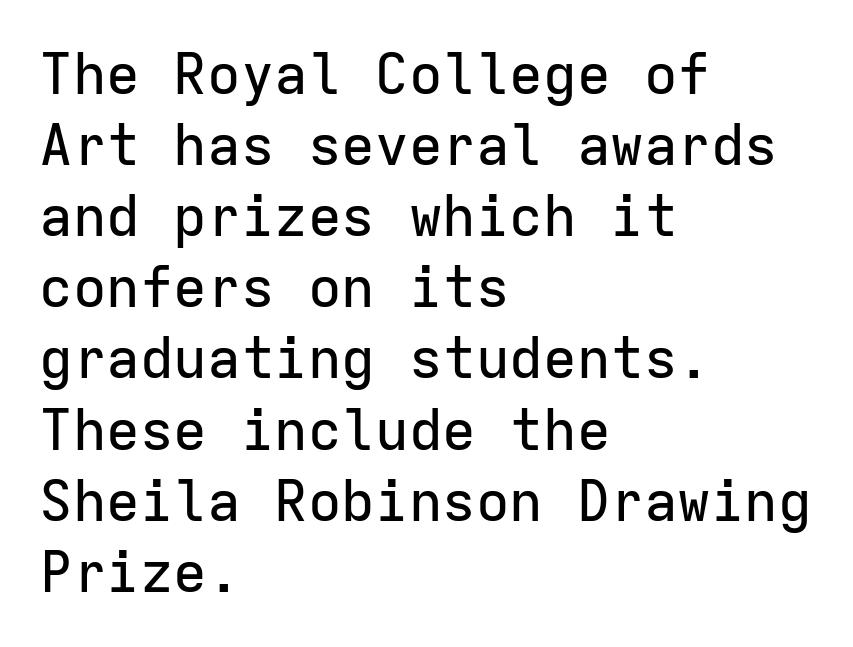
{"serif": "no", "italic": "no", "width": "normal", "stroke_contrast": "low", "x_height": "medium", "monospaced": "yes", "underline": "no", "align": "left", "line_spacing": "normal", "line_spacing_ratio": 1.27, "letter_spacing": "normal", "letter_spacing_em": 0.0, "glyph_px": 56}
